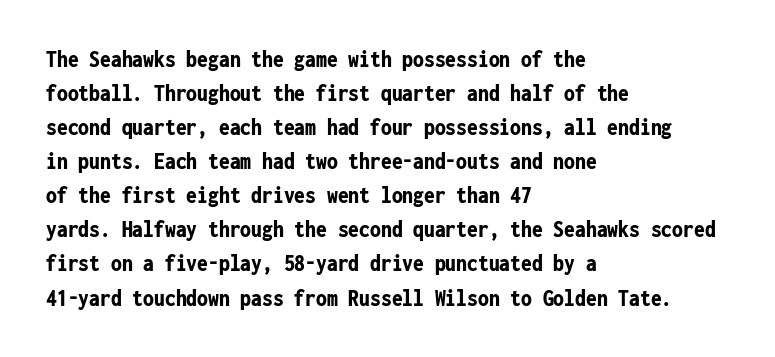
Q: Is the text bold? A: Yes.
Q: Is the text italic (slanted)? A: No, it is upright.
Q: Is the text underlined? A: No.
Q: How is the paragraph aligned? A: Left-aligned.
Q: Is the spacing between letters normal or unusually wide? A: Normal.
Q: Is the spacing between lines tight, normal or loose? A: Normal.
